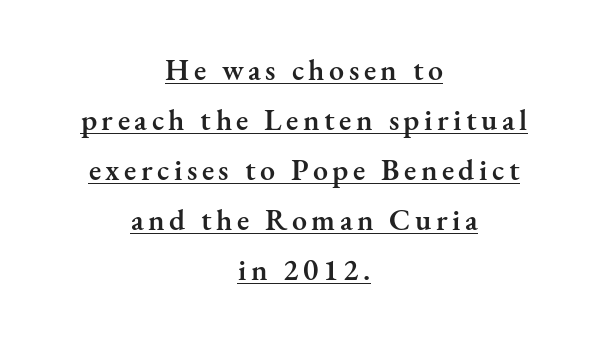
{"serif": "yes", "italic": "no", "bold": "semi", "weight": "semibold", "width": "normal", "stroke_contrast": "medium", "x_height": "small", "monospaced": "no", "underline": "yes", "align": "center", "line_spacing": "normal", "line_spacing_ratio": 1.67, "glyph_px": 30}
